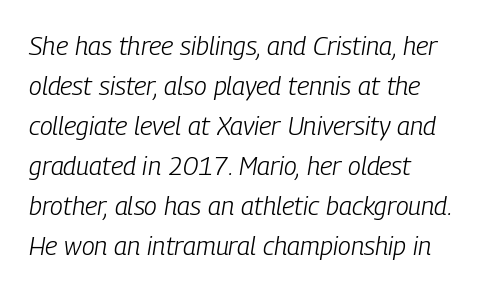
Q: Is the text bold? A: No.
Q: Is the text italic (slanted)? A: Yes, it leans right by about 9 degrees.
Q: Is the text underlined? A: No.
Q: How is the paragraph aligned? A: Left-aligned.
Q: Is the spacing between letters normal or unusually wide? A: Normal.
Q: Is the spacing between lines tight, normal or loose? A: Normal.
